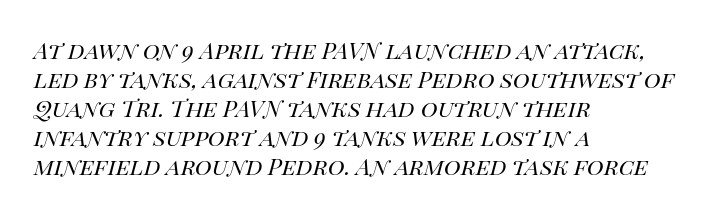
{"italic": "yes", "lean": "right", "slant_degrees": 14, "bold": "no", "underline": "no", "align": "left", "line_spacing": "normal", "line_spacing_ratio": 1.26, "letter_spacing": "normal", "letter_spacing_em": 0.0, "glyph_px": 23}
